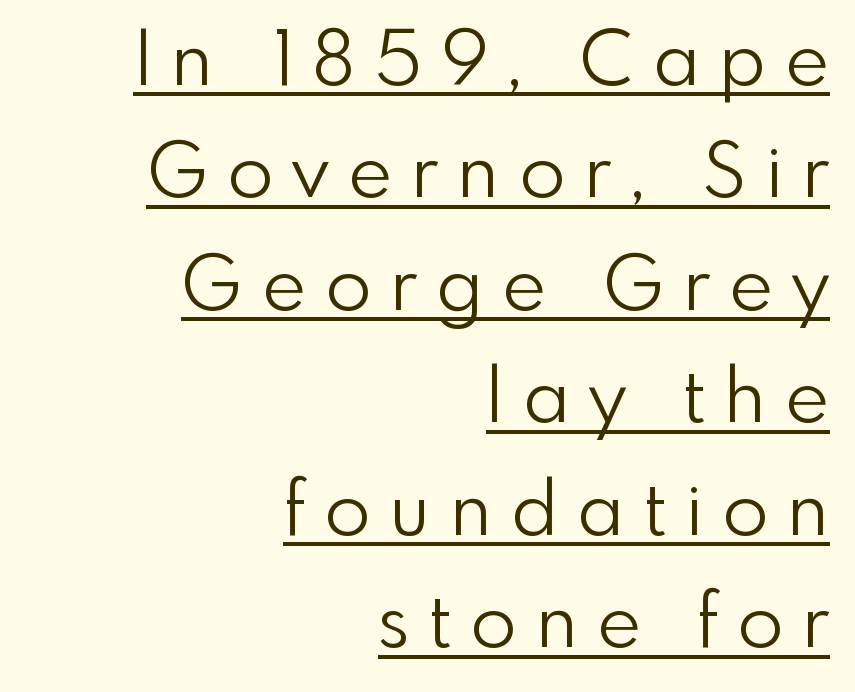
Q: Is the text bold? A: No.
Q: Is the text italic (slanted)? A: No, it is upright.
Q: Is the typeface a serif or a sans-serif typeface? A: Sans-serif.
Q: Is the text underlined? A: Yes.
Q: How is the paragraph aligned? A: Right-aligned.
Q: Is the spacing between letters normal or unusually wide? A: Unusually wide.
Q: Is the spacing between lines tight, normal or loose? A: Normal.
Q: Width (condensed, normal, or wide)? A: Normal.
Q: x-height? A: Small.
Q: Monospaced? A: No.
